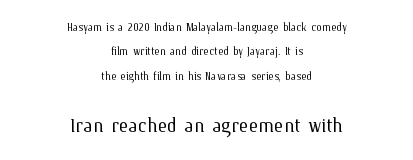
Descender tails drop into unmarked territory. Each word holds together tightly as a unit, with standard inter-letter gaps. A centered setting, common on invitations and titles, is used for this passage. This sample uses an upright cut, with every glyph sitting square on the baseline. A student would notice the bottom passage is typeset larger than what precedes it.
